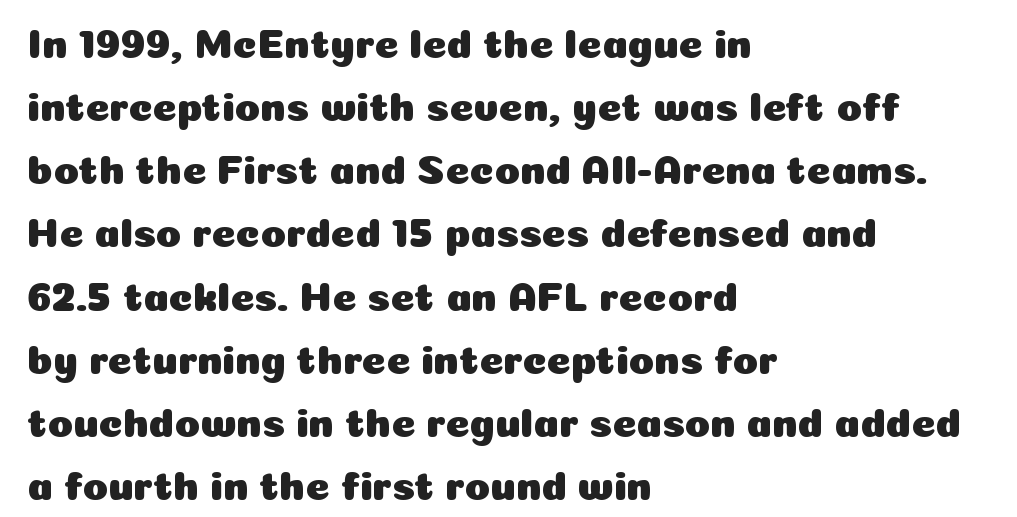
Q: Is the text italic (slanted)? A: No, it is upright.
Q: Is the typeface a serif or a sans-serif typeface? A: Sans-serif.
Q: Is the text underlined? A: No.
Q: How is the paragraph aligned? A: Left-aligned.
Q: Is the spacing between letters normal or unusually wide? A: Normal.
Q: Is the spacing between lines tight, normal or loose? A: Normal.
Q: Width (condensed, normal, or wide)? A: Normal.
Q: Stroke contrast? A: Low.
Q: x-height? A: Medium.
Q: Monospaced? A: No.
